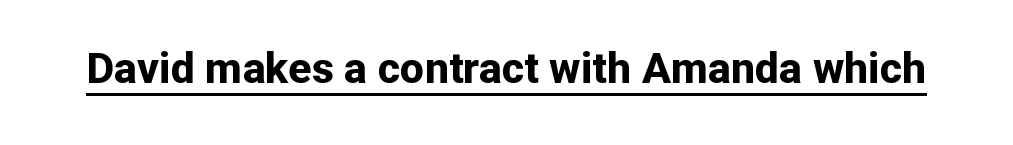
The image shows 43 px bold sans-serif type, upright; set normal letter spacing, underlined; low stroke contrast and a medium x-height.
